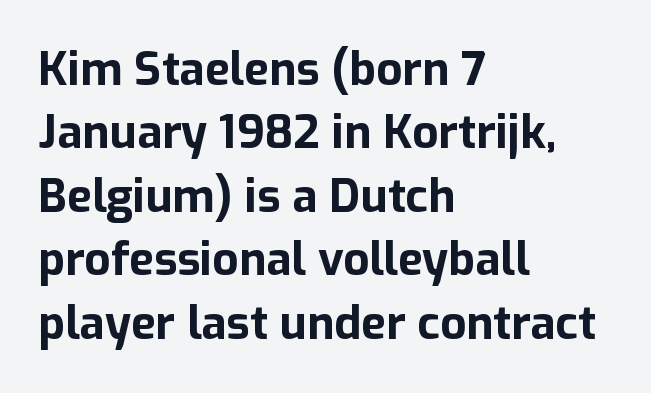
The image shows 46 px bold sans-serif type, upright; set left-aligned, normal line spacing (1.38x), normal letter spacing, not underlined; low stroke contrast and a medium x-height.
